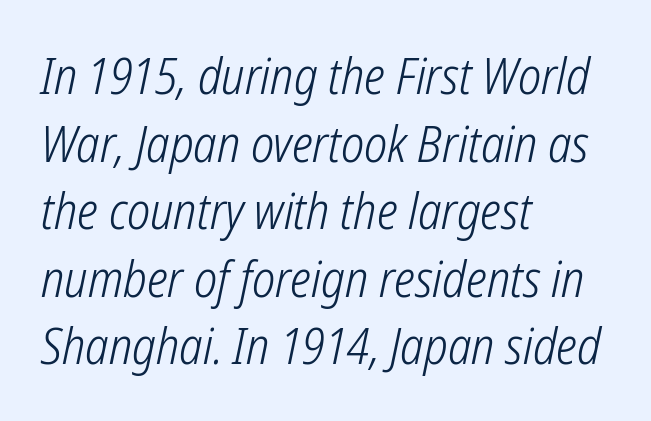
{"serif": "no", "bold": "no", "weight": "light", "width": "condensed", "stroke_contrast": "low", "x_height": "medium", "monospaced": "no", "underline": "no", "align": "left", "line_spacing": "normal", "line_spacing_ratio": 1.38, "letter_spacing": "normal", "letter_spacing_em": 0.0, "glyph_px": 49}
